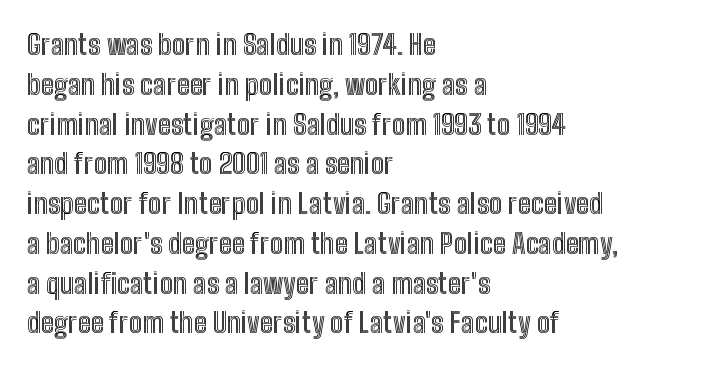
The image shows 28 px condensed type, upright; set left-aligned, normal line spacing (1.42x), normal letter spacing, not underlined; a medium x-height.
